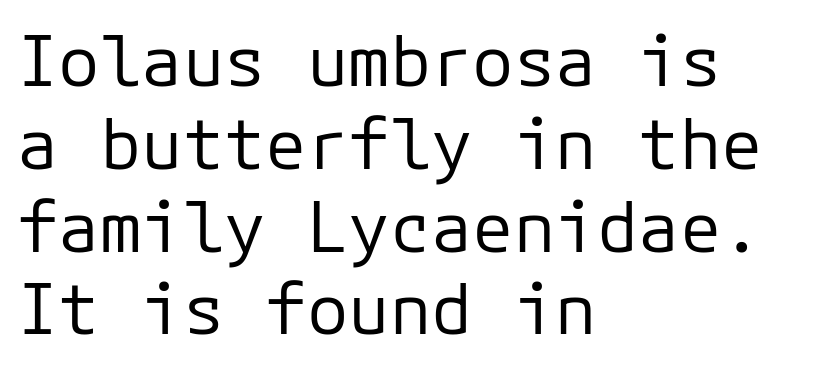
Q: Is the text bold? A: No.
Q: Is the text italic (slanted)? A: No, it is upright.
Q: Is the typeface a serif or a sans-serif typeface? A: Sans-serif.
Q: Is the text underlined? A: No.
Q: How is the paragraph aligned? A: Left-aligned.
Q: Is the spacing between letters normal or unusually wide? A: Normal.
Q: Width (condensed, normal, or wide)? A: Normal.
Q: Stroke contrast? A: Low.
Q: x-height? A: Medium.
